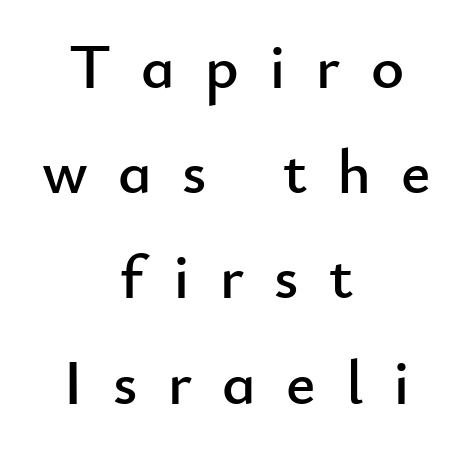
Q: Is the text italic (slanted)? A: No, it is upright.
Q: Is the typeface a serif or a sans-serif typeface? A: Sans-serif.
Q: Is the text underlined? A: No.
Q: How is the paragraph aligned? A: Centered.
Q: Is the spacing between letters normal or unusually wide? A: Unusually wide.
Q: Is the spacing between lines tight, normal or loose? A: Normal.
Q: Width (condensed, normal, or wide)? A: Normal.
Q: Stroke contrast? A: Low.
Q: x-height? A: Small.
Q: Monospaced? A: No.
